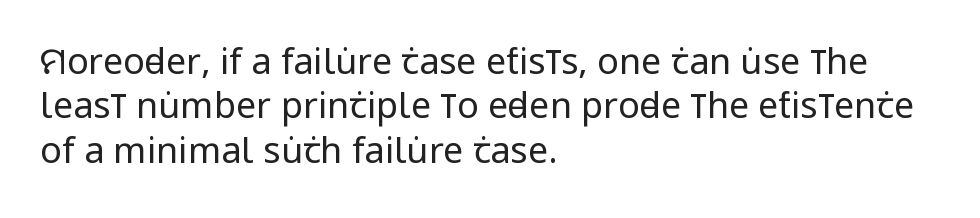
{"serif": "no", "italic": "no", "bold": "no", "weight": "regular", "width": "condensed", "stroke_contrast": "low", "x_height": "large", "monospaced": "no", "underline": "no", "align": "left", "line_spacing_ratio": 1.23, "letter_spacing": "normal", "letter_spacing_em": 0.0, "glyph_px": 36}
